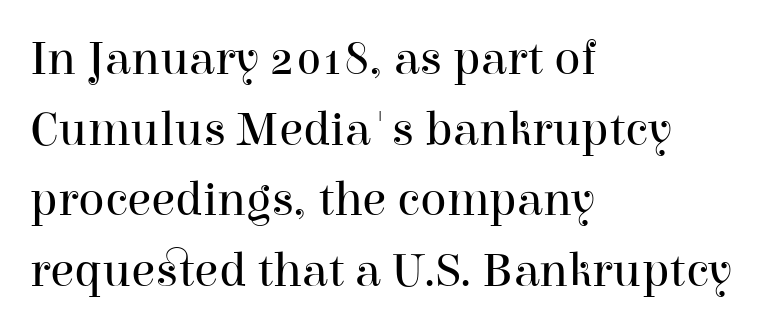
The image shows 49 px regular-weight serif type, upright; set left-aligned, normal line spacing (1.44x), normal letter spacing, not underlined; high stroke contrast and a medium x-height.
